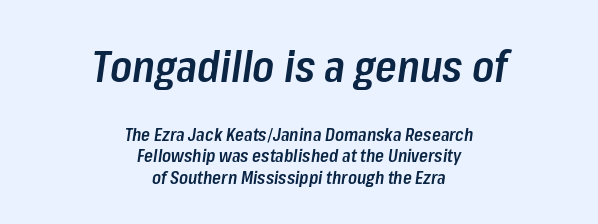
Q: Is the text bold? A: Semi-bold.
Q: Is the text italic (slanted)? A: Yes, it leans right by about 8 degrees.
Q: Is the text underlined? A: No.
Q: How is the paragraph aligned? A: Centered.
Q: Is the spacing between letters normal or unusually wide? A: Normal.
Q: Which block of text is set in a larger size, the first (top) or the second (bottom)? A: The first (top) one.
Q: Width (condensed, normal, or wide)? A: Condensed.
Q: Stroke contrast? A: Low.
Q: x-height? A: Medium.
Q: Monospaced? A: No.
